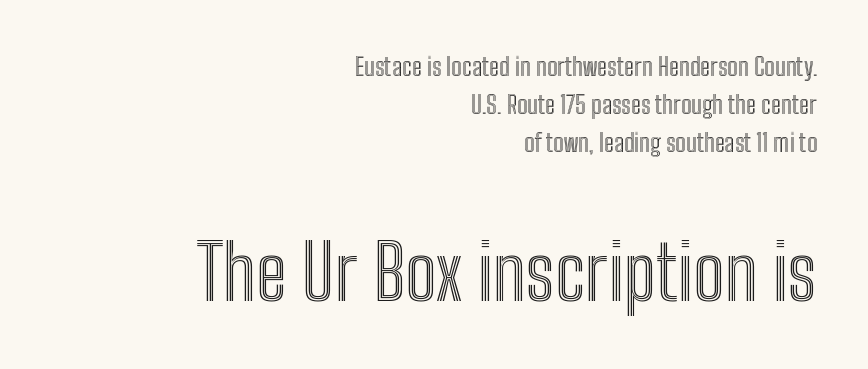
{"italic": "no", "width": "condensed", "x_height": "medium", "monospaced": "no", "underline": "no", "align": "right", "line_spacing": "normal", "line_spacing_ratio": 1.52, "letter_spacing": "normal", "letter_spacing_em": 0.0, "larger_block": "second", "size_ratio": 3.04, "glyph_px": 76}
